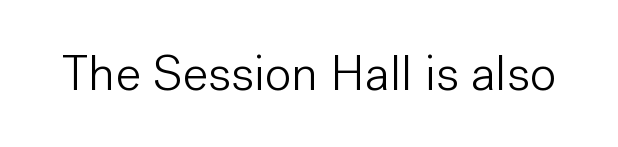
{"serif": "no", "italic": "no", "bold": "no", "weight": "light", "width": "normal", "stroke_contrast": "low", "x_height": "medium", "monospaced": "no", "underline": "no", "letter_spacing": "normal", "letter_spacing_em": 0.0, "glyph_px": 50}
